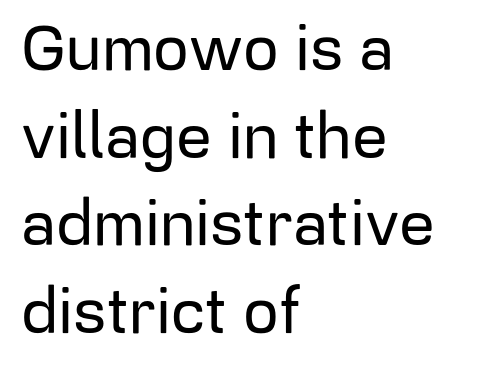
The image shows 63 px sans-serif type, upright; set left-aligned, normal line spacing (1.39x), normal letter spacing, not underlined; low stroke contrast and a medium x-height.
